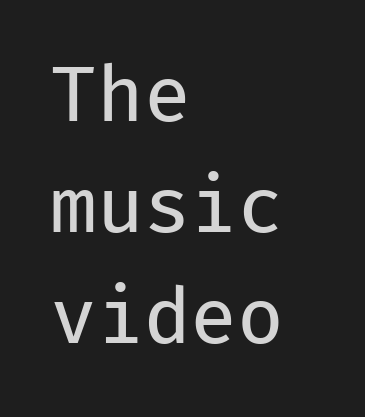
The image shows 76 px regular-weight sans-serif type, upright, monospaced; set left-aligned, normal line spacing (1.46x), normal letter spacing, not underlined; low stroke contrast and a medium x-height.
